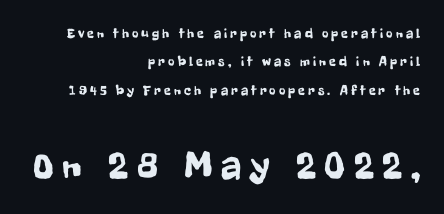
Q: Is the text italic (slanted)? A: No, it is upright.
Q: Is the typeface a serif or a sans-serif typeface? A: Sans-serif.
Q: Is the text underlined? A: No.
Q: How is the paragraph aligned? A: Right-aligned.
Q: Is the spacing between letters normal or unusually wide? A: Unusually wide.
Q: Is the spacing between lines tight, normal or loose? A: Loose.
Q: Which block of text is set in a larger size, the first (top) or the second (bottom)? A: The second (bottom) one.
Q: Width (condensed, normal, or wide)? A: Condensed.
Q: Stroke contrast? A: Low.
Q: x-height? A: Medium.
Q: Monospaced? A: No.
